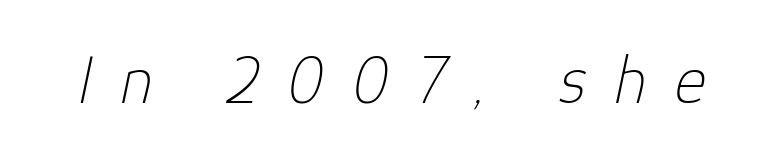
The image shows 68 px thin type, italic (leaning right); set unusually wide letter spacing (+0.41 em), not underlined; low stroke contrast and a medium x-height.
